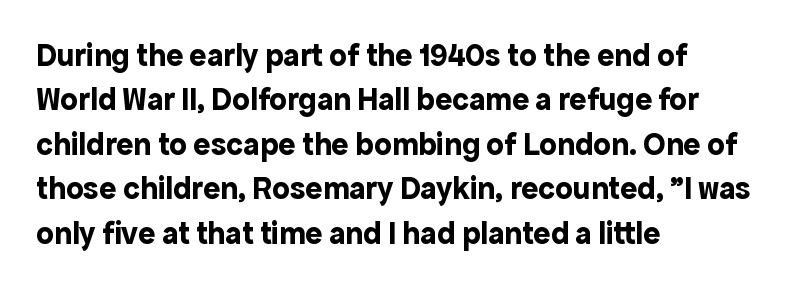
Do the letters lean? They stand straight. Underlining? Definitely not there. Baseline-to-baseline distance is the conventional proportion of letter height. This rendering employs a face without finishing strokes, i.e., a sans-serif.
